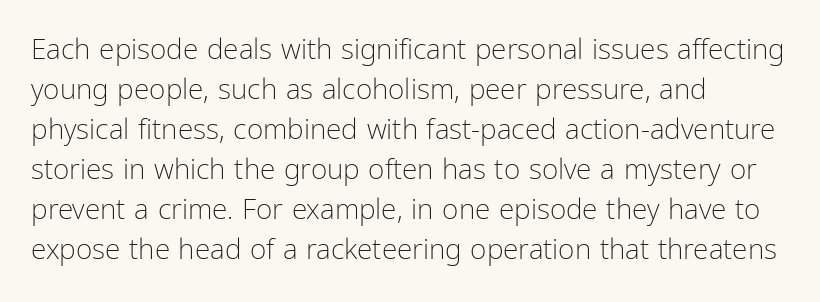
{"serif": "no", "italic": "no", "bold": "no", "weight": "light", "width": "condensed", "stroke_contrast": "low", "x_height": "medium", "monospaced": "no", "underline": "no", "align": "left", "line_spacing": "normal", "line_spacing_ratio": 1.43, "letter_spacing": "normal", "letter_spacing_em": 0.0, "glyph_px": 28}
